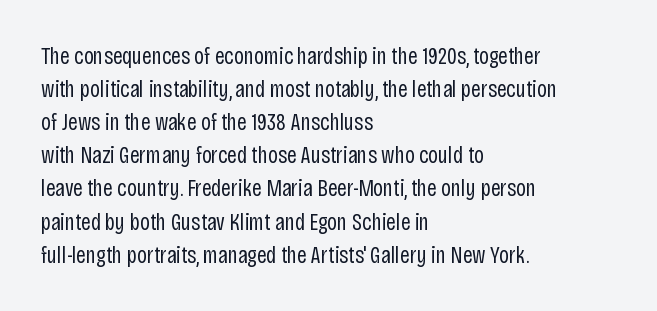
The image shows 24 px text type, upright; set left-aligned, normal line spacing (1.38x), normal letter spacing, not underlined.
